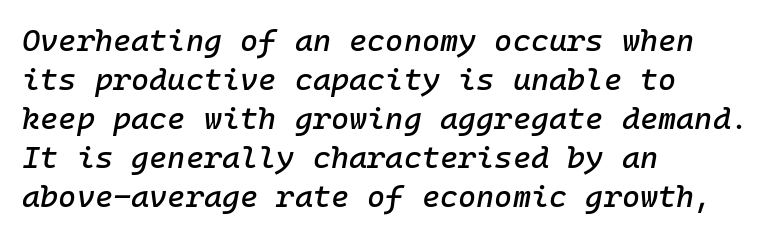
Q: Is the text italic (slanted)? A: Yes, it leans right by about 10 degrees.
Q: Is the text underlined? A: No.
Q: How is the paragraph aligned? A: Left-aligned.
Q: Is the spacing between letters normal or unusually wide? A: Normal.
Q: Is the spacing between lines tight, normal or loose? A: Normal.
Q: Width (condensed, normal, or wide)? A: Normal.
Q: Stroke contrast? A: Low.
Q: x-height? A: Medium.
Q: Monospaced? A: Yes.
